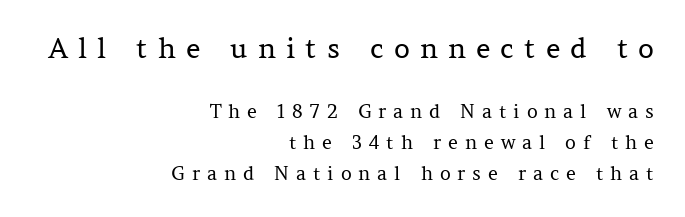
Q: Is the text bold? A: No.
Q: Is the text italic (slanted)? A: No, it is upright.
Q: Is the typeface a serif or a sans-serif typeface? A: Serif.
Q: Is the text underlined? A: No.
Q: How is the paragraph aligned? A: Right-aligned.
Q: Is the spacing between letters normal or unusually wide? A: Unusually wide.
Q: Is the spacing between lines tight, normal or loose? A: Normal.
Q: Which block of text is set in a larger size, the first (top) or the second (bottom)? A: The first (top) one.
Q: Width (condensed, normal, or wide)? A: Normal.
Q: Stroke contrast? A: Medium.
Q: x-height? A: Medium.
Q: Monospaced? A: No.
